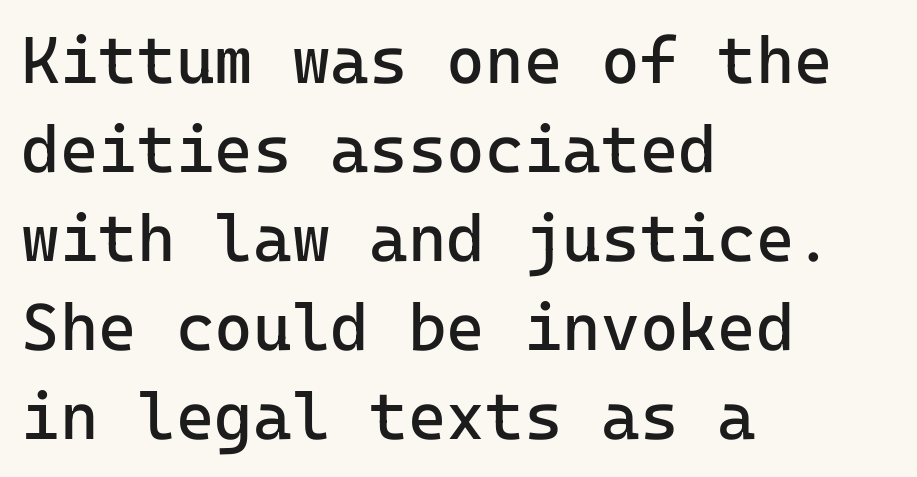
{"serif": "no", "italic": "no", "bold": "no", "weight": "regular", "width": "normal", "stroke_contrast": "low", "x_height": "medium", "underline": "no", "align": "left", "line_spacing": "normal", "line_spacing_ratio": 1.35, "letter_spacing": "normal", "letter_spacing_em": 0.0, "glyph_px": 66}
